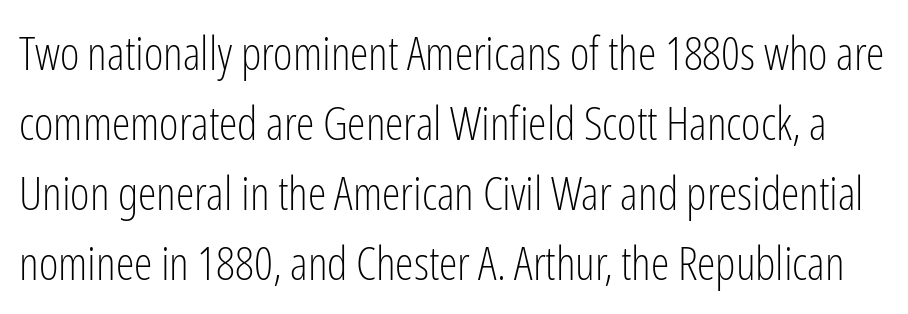
Inter-character spacing is left at the font's built-in metrics. The letters stand upright; this is a roman face. Leading matches the norm, producing a regular column. Varying glyph widths throughout — classic text-font behaviour. Letters have the restrained weight of plain body copy at most. Decoration check: the copy has no underline.
